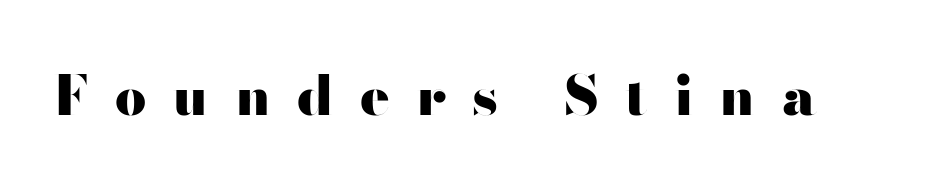
{"italic": "no", "bold": "yes", "weight": "heavy", "width": "wide", "stroke_contrast": "high", "x_height": "small", "monospaced": "no", "underline": "no", "letter_spacing": "wide", "letter_spacing_em": 0.48, "glyph_px": 55}
